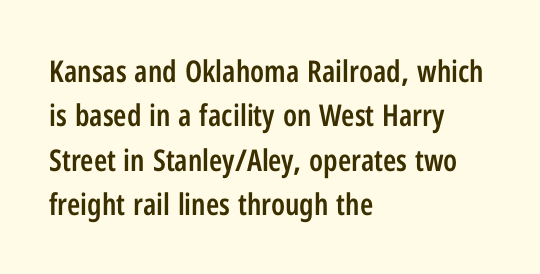
The image shows 30 px semibold, condensed sans-serif type, upright; set left-aligned, normal line spacing (1.48x), normal letter spacing, not underlined; low stroke contrast and a medium x-height.
